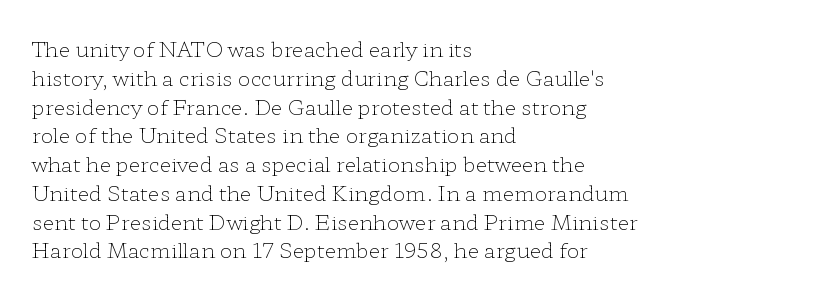
Each new line begins a customary step beneath the previous one. Stems here are at most as thick as an everyday book face. Words appear dense and cohesive because spacing is normal. Descenders hang freely into open space. The axis of the letterforms is exactly vertical.
